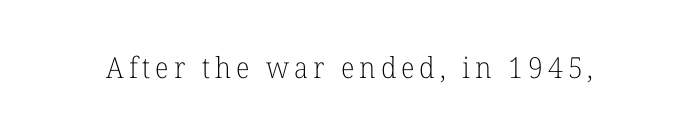
Q: Is the text bold? A: No.
Q: Is the text italic (slanted)? A: No, it is upright.
Q: Is the typeface a serif or a sans-serif typeface? A: Serif.
Q: Is the text underlined? A: No.
Q: Width (condensed, normal, or wide)? A: Normal.
Q: Stroke contrast? A: Low.
Q: x-height? A: Medium.
Q: Monospaced? A: No.
